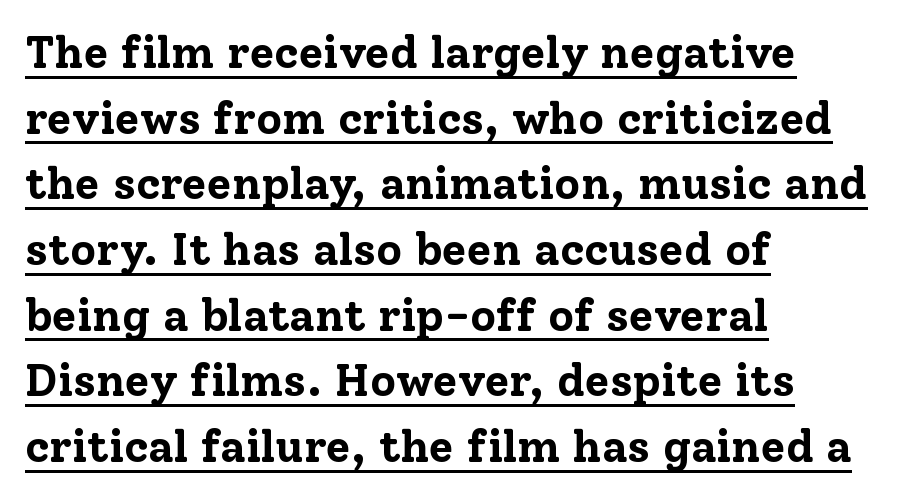
Students, this is bold: see how much ink each stroke carries. The axis of the letterforms is exactly vertical. The paragraph shown leans on its left margin. Decoration check: the copy is underlined. Look at the tracking — it's just the regular setting, nothing added.
